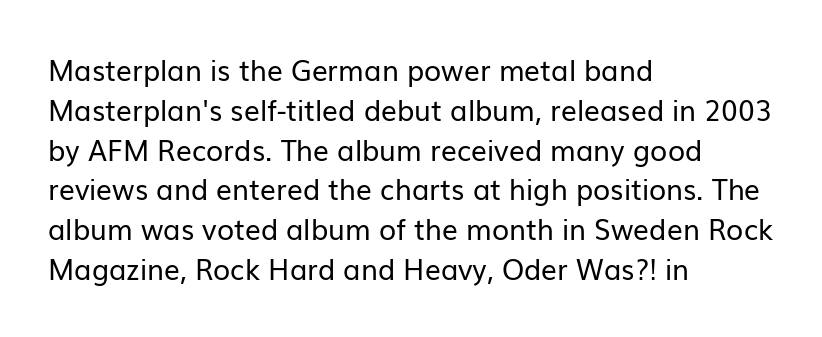
Q: Is the text bold? A: No.
Q: Is the text italic (slanted)? A: No, it is upright.
Q: Is the typeface a serif or a sans-serif typeface? A: Sans-serif.
Q: Is the text underlined? A: No.
Q: How is the paragraph aligned? A: Left-aligned.
Q: Is the spacing between letters normal or unusually wide? A: Normal.
Q: Is the spacing between lines tight, normal or loose? A: Normal.
Q: Width (condensed, normal, or wide)? A: Normal.
Q: Stroke contrast? A: Low.
Q: x-height? A: Medium.
Q: Monospaced? A: No.
